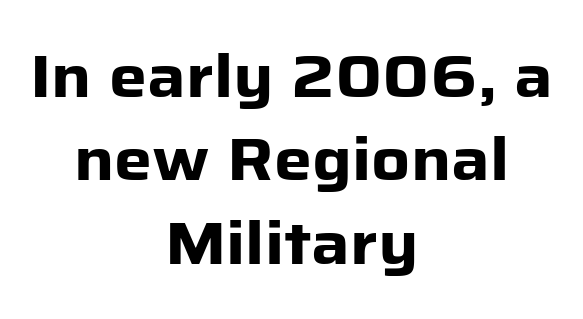
Q: Is the text bold? A: Yes.
Q: Is the text italic (slanted)? A: No, it is upright.
Q: Is the typeface a serif or a sans-serif typeface? A: Sans-serif.
Q: Is the text underlined? A: No.
Q: How is the paragraph aligned? A: Centered.
Q: Is the spacing between letters normal or unusually wide? A: Normal.
Q: Is the spacing between lines tight, normal or loose? A: Normal.
Q: Width (condensed, normal, or wide)? A: Normal.
Q: Stroke contrast? A: Low.
Q: x-height? A: Medium.
Q: Monospaced? A: No.
